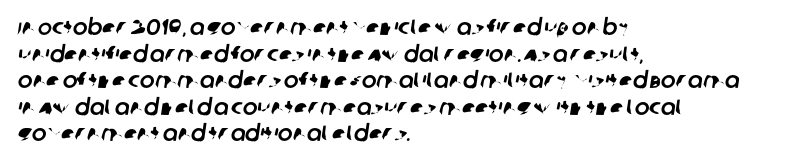
{"underline": "no", "align": "left", "line_spacing_ratio": 1.21, "letter_spacing": "normal", "letter_spacing_em": 0.0, "glyph_px": 22}
